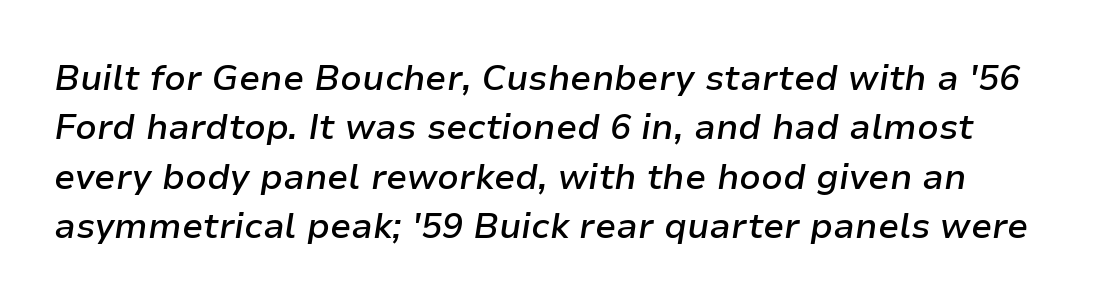
{"italic": "yes", "lean": "right", "slant_degrees": 9, "bold": "semi", "weight": "semibold", "width": "normal", "stroke_contrast": "low", "x_height": "medium", "monospaced": "no", "underline": "no", "line_spacing": "normal", "line_spacing_ratio": 1.41, "letter_spacing": "normal", "letter_spacing_em": 0.0, "glyph_px": 35}
